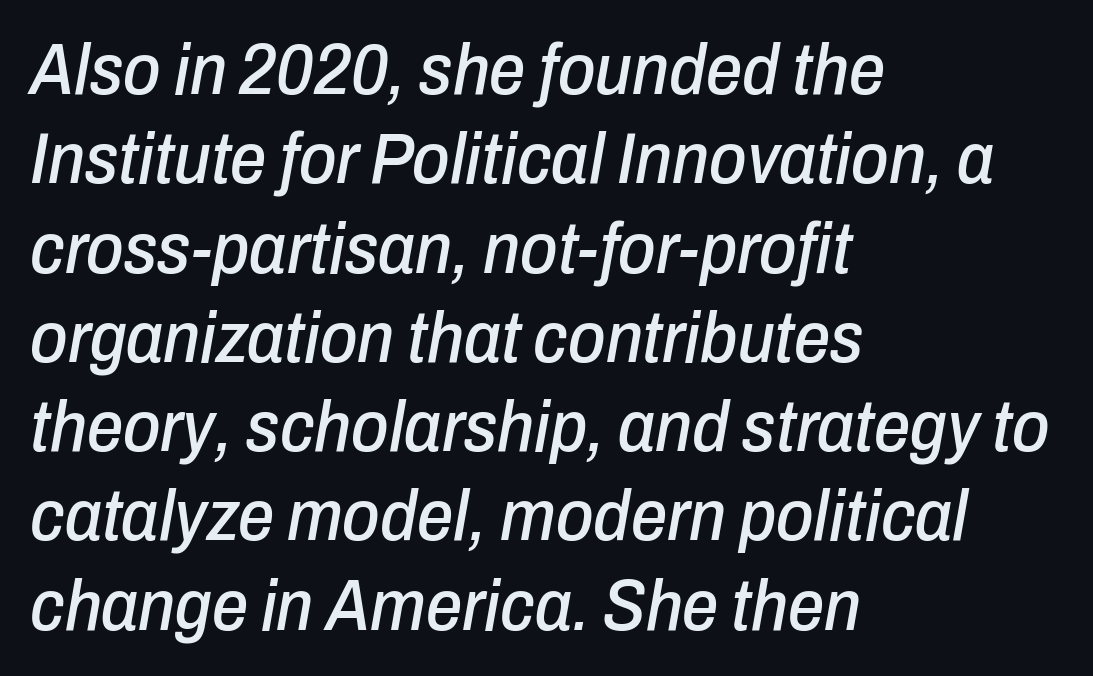
{"italic": "yes", "lean": "right", "slant_degrees": 10, "width": "condensed", "stroke_contrast": "low", "x_height": "medium", "monospaced": "no", "underline": "no", "align": "left", "line_spacing_ratio": 1.24, "letter_spacing": "normal", "letter_spacing_em": 0.0, "glyph_px": 72}
